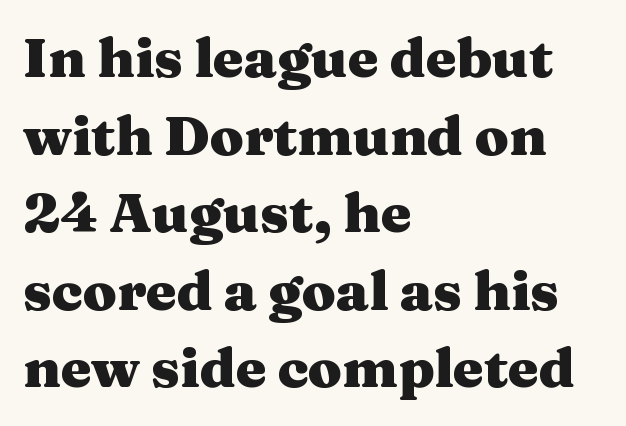
The image shows 55 px heavy, wide serif type, upright; set left-aligned, normal line spacing (1.41x), normal letter spacing, not underlined; medium stroke contrast and a medium x-height.
